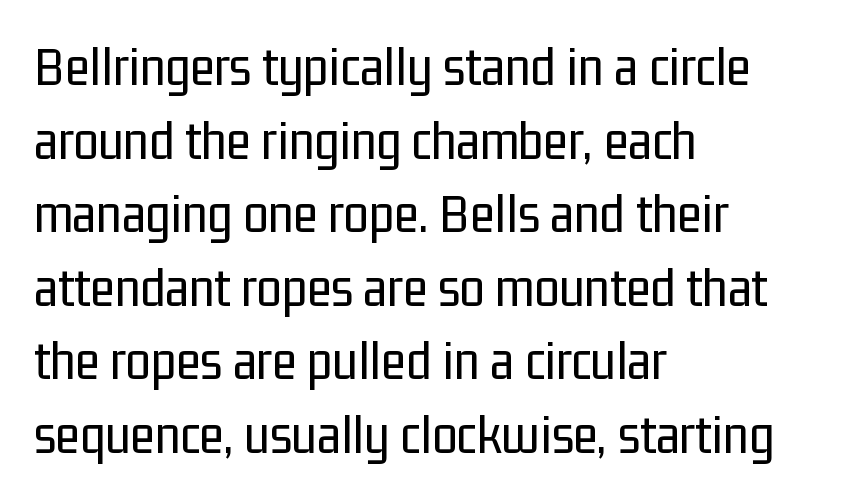
Q: Is the text bold? A: No.
Q: Is the text italic (slanted)? A: No, it is upright.
Q: Is the typeface a serif or a sans-serif typeface? A: Sans-serif.
Q: Is the text underlined? A: No.
Q: How is the paragraph aligned? A: Left-aligned.
Q: Is the spacing between letters normal or unusually wide? A: Normal.
Q: Is the spacing between lines tight, normal or loose? A: Normal.
Q: Width (condensed, normal, or wide)? A: Condensed.
Q: Stroke contrast? A: Low.
Q: x-height? A: Medium.
Q: Monospaced? A: No.
